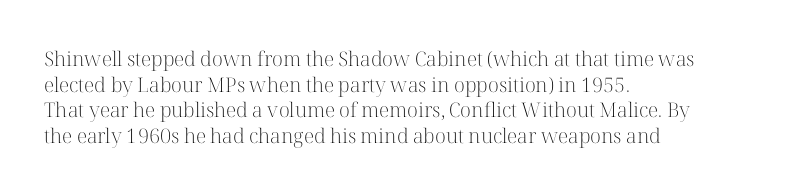
Q: Is the text bold? A: No.
Q: Is the text italic (slanted)? A: No, it is upright.
Q: Is the text underlined? A: No.
Q: How is the paragraph aligned? A: Left-aligned.
Q: Is the spacing between letters normal or unusually wide? A: Normal.
Q: Is the spacing between lines tight, normal or loose? A: Normal.
